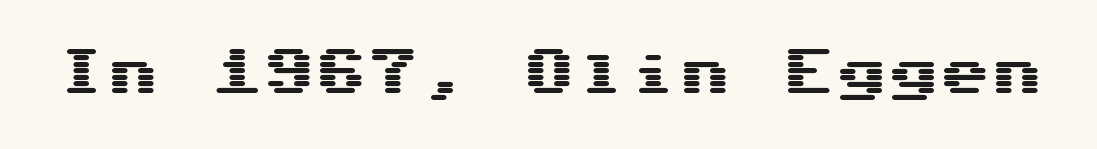
Q: Is the text italic (slanted)? A: No, it is upright.
Q: Is the typeface a serif or a sans-serif typeface? A: Sans-serif.
Q: Is the text underlined? A: No.
Q: Is the spacing between letters normal or unusually wide? A: Normal.
Q: Width (condensed, normal, or wide)? A: Wide.
Q: Stroke contrast? A: Medium.
Q: x-height? A: Medium.
Q: Monospaced? A: Yes.
